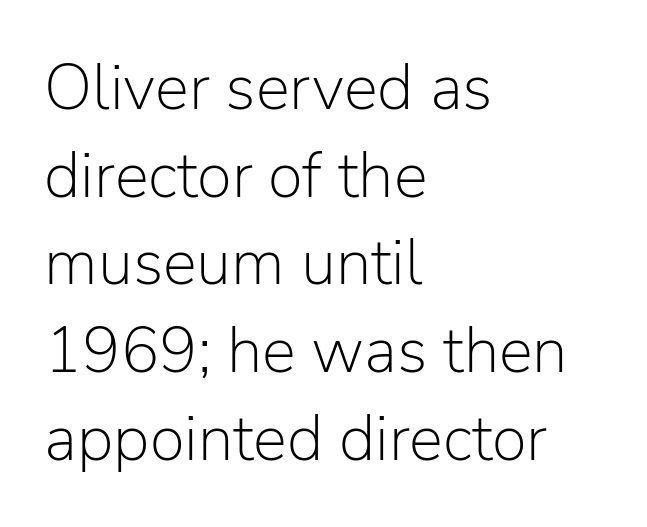
Q: Is the text bold? A: No.
Q: Is the text italic (slanted)? A: No, it is upright.
Q: Is the typeface a serif or a sans-serif typeface? A: Sans-serif.
Q: Is the text underlined? A: No.
Q: How is the paragraph aligned? A: Left-aligned.
Q: Is the spacing between letters normal or unusually wide? A: Normal.
Q: Is the spacing between lines tight, normal or loose? A: Normal.
Q: Width (condensed, normal, or wide)? A: Normal.
Q: Stroke contrast? A: Low.
Q: x-height? A: Medium.
Q: Monospaced? A: No.
